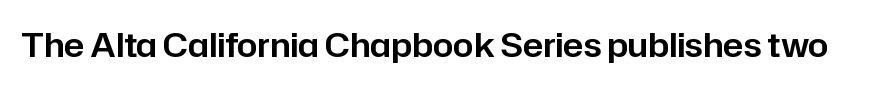
Is the letter spacing exaggerated? No — it looks like the ordinary default. A clean baseline with only descenders dipping below it. Is this a sans? Yes — the strokes have no serifs. Character widths vary here, with narrow letters taking less room than wide ones. Unlike italic type, these characters show no tilt at all.
